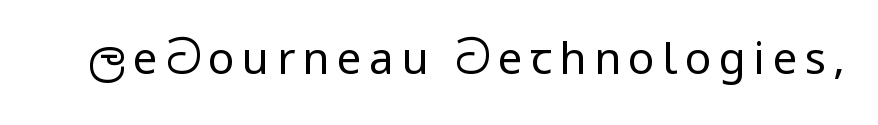
{"serif": "no", "italic": "no", "bold": "no", "weight": "regular", "width": "normal", "stroke_contrast": "low", "x_height": "medium", "monospaced": "no", "underline": "no", "glyph_px": 44}
